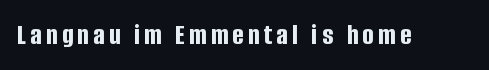
This is sans-serif lettering, the kind often seen on screens and signage. Here the designer chose a conventional face with non-uniform glyph widths. Style check: upright. As a designer I'd log this as weight 700, bold. Underline: absent.
